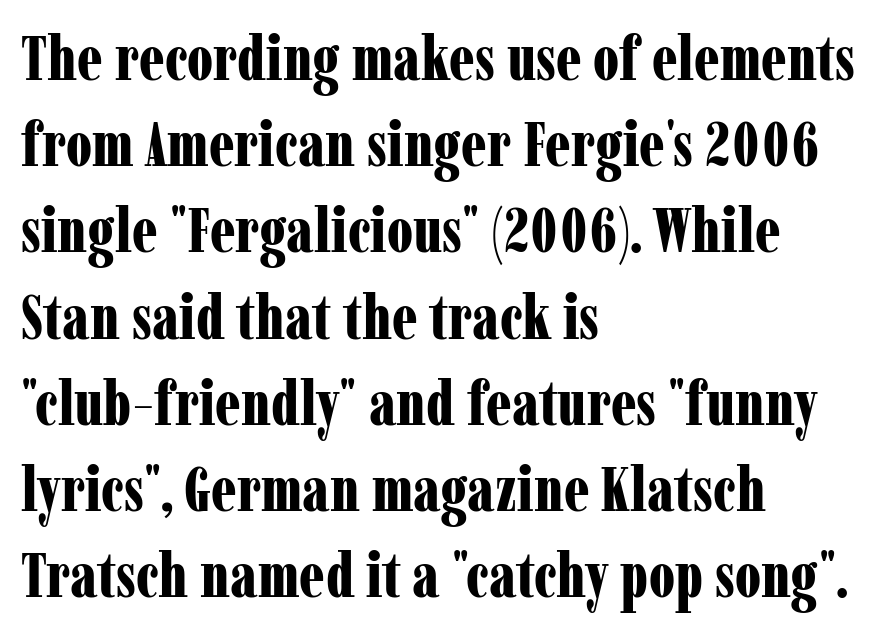
{"serif": "yes", "italic": "no", "bold": "yes", "weight": "bold", "width": "condensed", "stroke_contrast": "low", "x_height": "medium", "monospaced": "no", "underline": "no", "align": "left", "line_spacing": "normal", "line_spacing_ratio": 1.39, "letter_spacing": "normal", "letter_spacing_em": 0.0, "glyph_px": 62}
